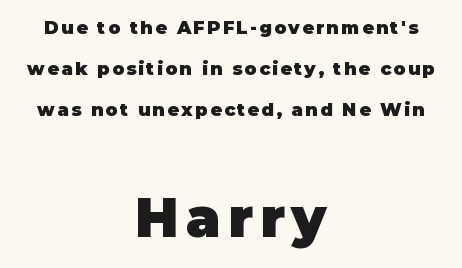
{"serif": "no", "italic": "no", "bold": "yes", "weight": "heavy", "width": "normal", "stroke_contrast": "low", "x_height": "large", "monospaced": "no", "underline": "no", "align": "center", "line_spacing": "loose", "line_spacing_ratio": 2.28, "larger_block": "second", "size_ratio": 3.06, "glyph_px": 55}
